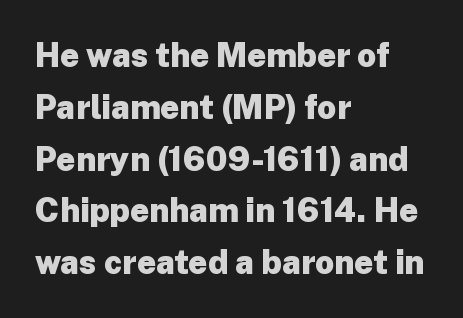
The image shows 33 px heavy sans-serif type, upright; set left-aligned, normal line spacing (1.57x), normal letter spacing, not underlined; low stroke contrast and a medium x-height.
